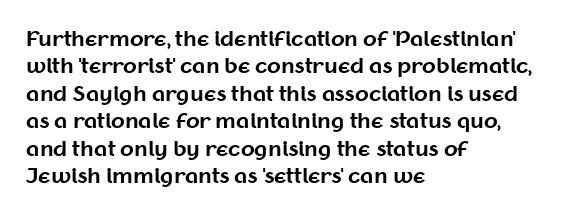
Q: Is the text bold? A: Yes.
Q: Is the text italic (slanted)? A: No, it is upright.
Q: Is the text underlined? A: No.
Q: How is the paragraph aligned? A: Left-aligned.
Q: Is the spacing between letters normal or unusually wide? A: Normal.
Q: Is the spacing between lines tight, normal or loose? A: Normal.
